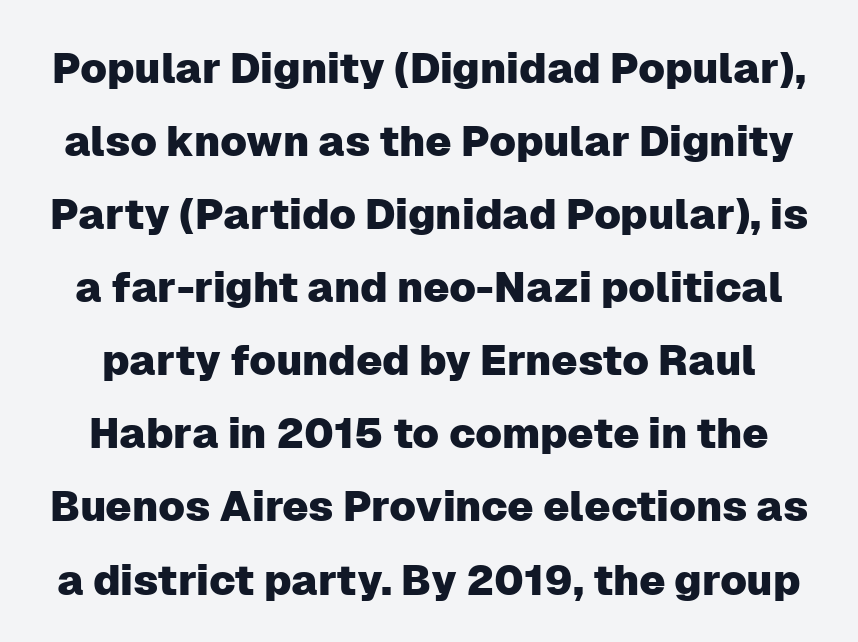
Italic? Not at all — the glyphs are vertical. Glance below the letters and you will spot only blank space. Check where the strokes stop: nothing finishes them off — pure sans. The gaps between neighbouring characters are ordinary and unremarkable. The letters advance in unequal steps, a hallmark of proportional type.
